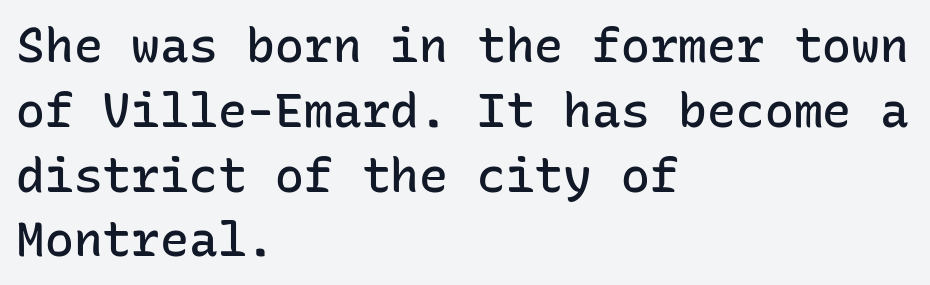
Q: Is the text bold? A: Semi-bold.
Q: Is the text italic (slanted)? A: No, it is upright.
Q: Is the typeface a serif or a sans-serif typeface? A: Sans-serif.
Q: Is the text underlined? A: No.
Q: How is the paragraph aligned? A: Left-aligned.
Q: Is the spacing between letters normal or unusually wide? A: Normal.
Q: Is the spacing between lines tight, normal or loose? A: Normal.
Q: Width (condensed, normal, or wide)? A: Normal.
Q: Stroke contrast? A: Low.
Q: x-height? A: Medium.
Q: Monospaced? A: Yes.
